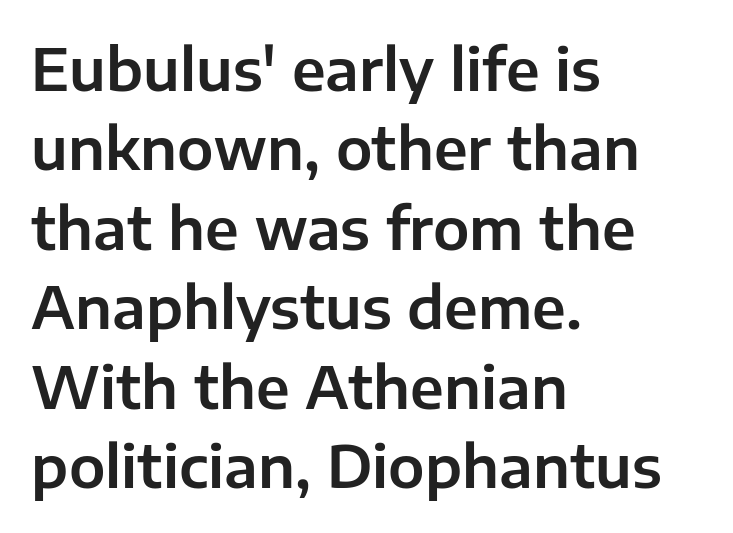
The image shows 58 px sans-serif type, upright; set left-aligned, normal line spacing (1.37x), normal letter spacing, not underlined; low stroke contrast and a medium x-height.
